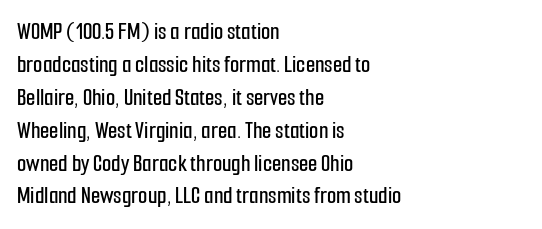
The type sits square on the baseline with zero lean. Students, observe: this is what conventionally led text looks like. Notice how the passage keeps a crisp vertical edge on the left only. Lines of text with bare space underneath.
